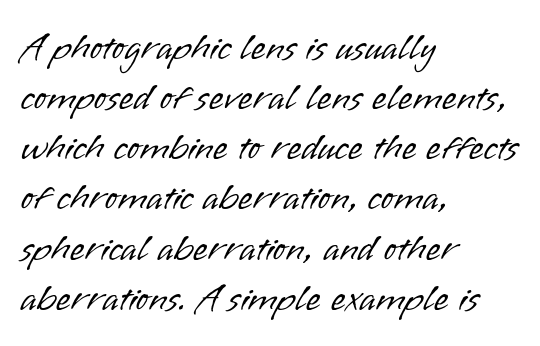
Q: Is the text bold? A: No.
Q: Is the text italic (slanted)? A: Yes.
Q: Is the typeface a serif or a sans-serif typeface? A: Sans-serif.
Q: Is the text underlined? A: No.
Q: How is the paragraph aligned? A: Left-aligned.
Q: Is the spacing between letters normal or unusually wide? A: Normal.
Q: Is the spacing between lines tight, normal or loose? A: Normal.
Q: Width (condensed, normal, or wide)? A: Normal.
Q: Stroke contrast? A: Low.
Q: x-height? A: Small.
Q: Monospaced? A: No.
